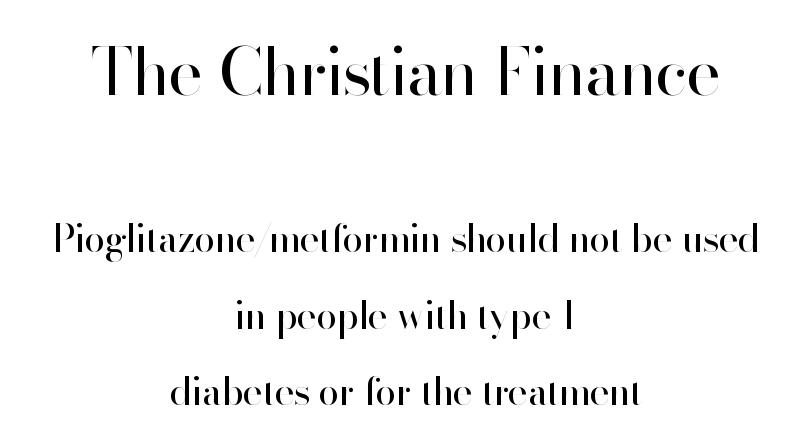
{"serif": "no", "italic": "no", "bold": "no", "weight": "regular", "width": "normal", "stroke_contrast": "high", "x_height": "small", "monospaced": "no", "underline": "no", "align": "center", "line_spacing": "loose", "line_spacing_ratio": 2.01, "letter_spacing": "normal", "letter_spacing_em": 0.0, "larger_block": "first", "size_ratio": 1.74, "glyph_px": 66}
